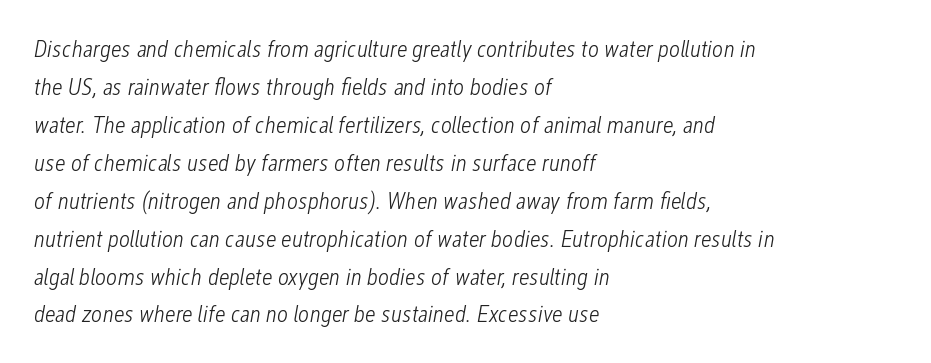
{"italic": "yes", "lean": "right", "slant_degrees": 12, "bold": "no", "underline": "no", "align": "left", "line_spacing": "normal", "line_spacing_ratio": 1.58, "letter_spacing": "normal", "letter_spacing_em": 0.0, "glyph_px": 24}
